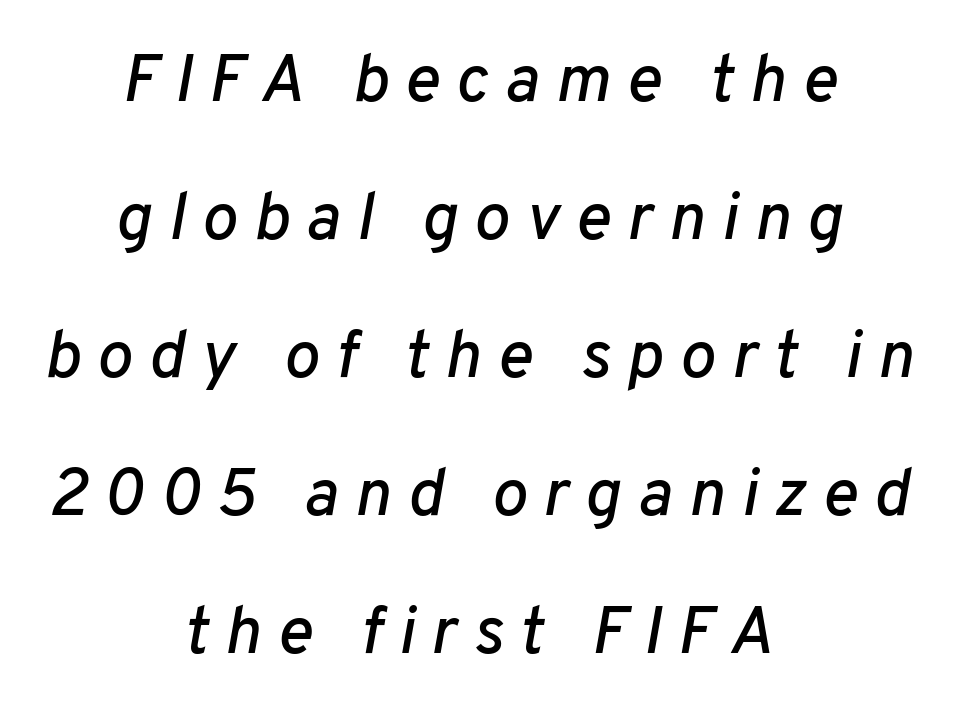
{"italic": "yes", "lean": "right", "slant_degrees": 10, "width": "normal", "stroke_contrast": "low", "x_height": "medium", "monospaced": "no", "underline": "no", "align": "center", "line_spacing": "loose", "line_spacing_ratio": 2.06, "letter_spacing": "wide", "letter_spacing_em": 0.24, "glyph_px": 67}
